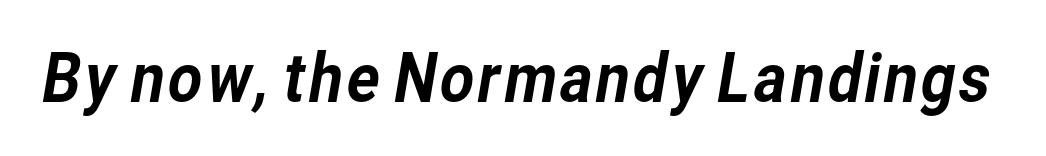
{"serif": "no", "width": "normal", "stroke_contrast": "low", "x_height": "medium", "monospaced": "no", "underline": "no", "letter_spacing": "normal", "letter_spacing_em": 0.0, "glyph_px": 67}
